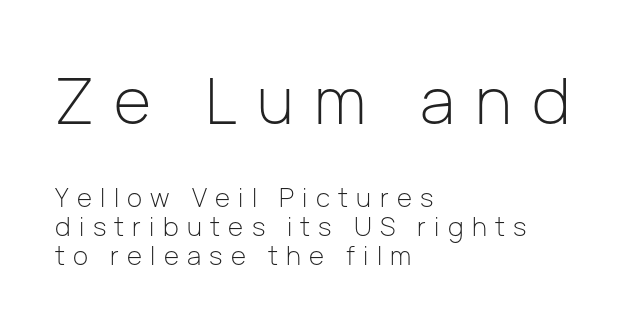
Is the lower block the larger one? No — the upper block carries the bigger type. Rule under the text: the space is simply empty. Does extra space separate the letters? Yes, quite a lot of it. Character widths vary here, with narrow letters taking less room than wide ones. Reading down the block, your eye returns to a fixed left position each line.
